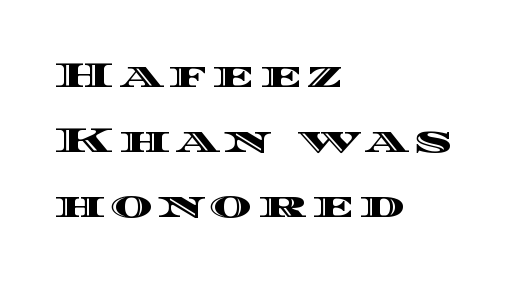
The image shows 36 px wide type, upright; set left-aligned, line spacing 1.81x, not underlined; a large x-height.
